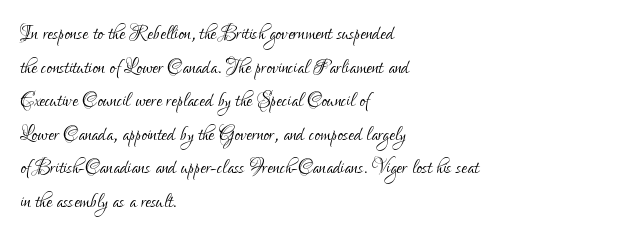
The image shows 26 px text type; set left-aligned, normal line spacing (1.29x), normal letter spacing, not underlined.
